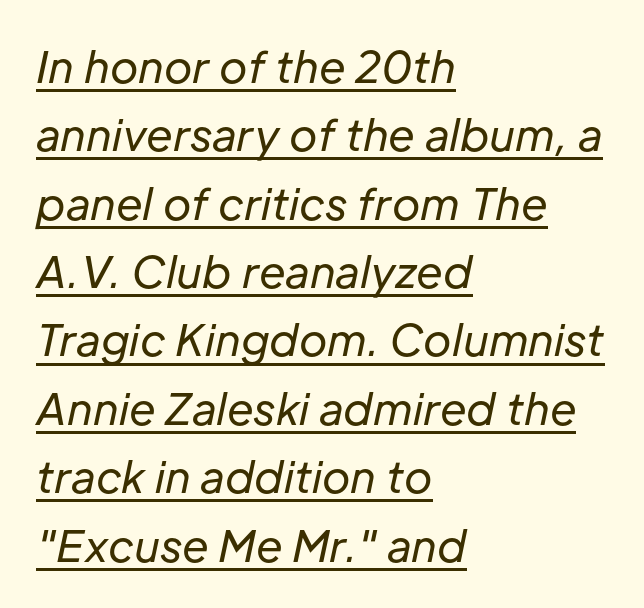
Leading matches the norm, producing a regular column. Is the type heavy? It reads as light-to-regular instead. The passage shown is typed in a proportional face where columns would drift. This rendering uses left alignment, leaving the right contour irregular. Does extra space separate the letters? No, they use regular spacing.
